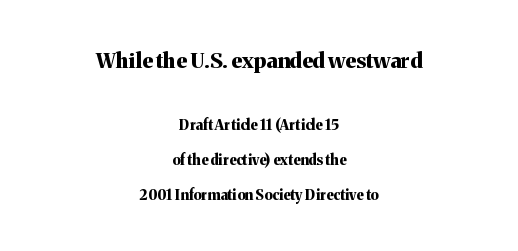
{"italic": "no", "bold": "yes", "underline": "no", "align": "center", "line_spacing": "loose", "line_spacing_ratio": 2.49, "letter_spacing": "normal", "letter_spacing_em": 0.0, "larger_block": "first", "size_ratio": 1.5, "glyph_px": 21}
